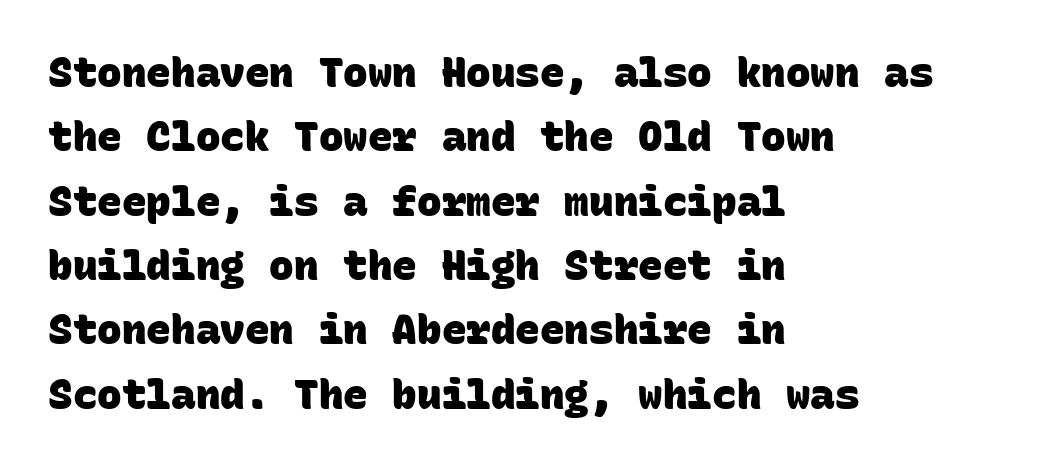
The image shows 41 px heavy sans-serif type, monospaced; set left-aligned, normal line spacing (1.57x), normal letter spacing, not underlined; low stroke contrast and a large x-height.
